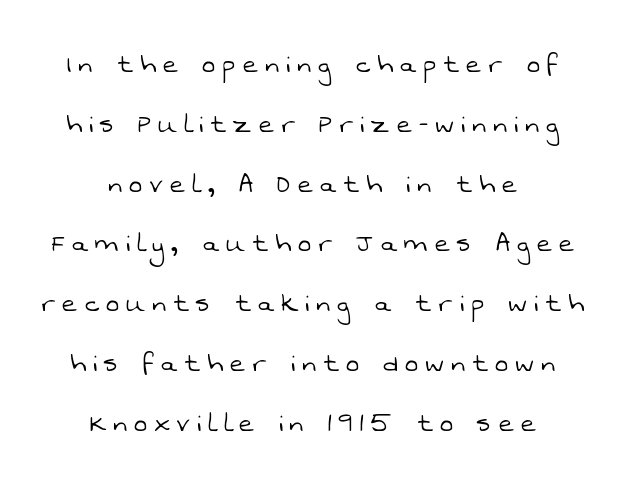
A sans-serif font was chosen for this passage. The tracking jumps out immediately: characters are airy and widely separated. These lines are rendered in a variable-pitch font. The space between consecutive lines is lavish. The space beneath each line is pristine and unruled. Weight: regular or lighter.
